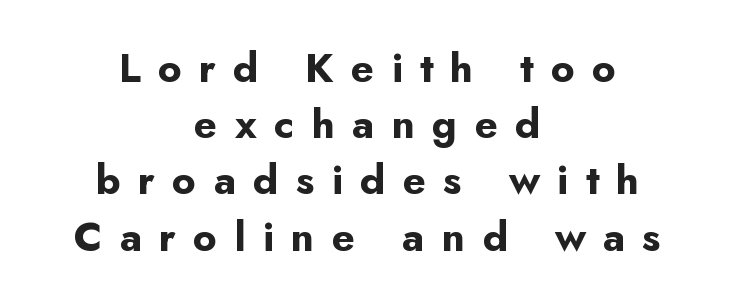
The image shows 41 px bold sans-serif type, upright; set centered, normal line spacing (1.37x), unusually wide letter spacing (+0.42 em), not underlined; low stroke contrast and a small x-height.
